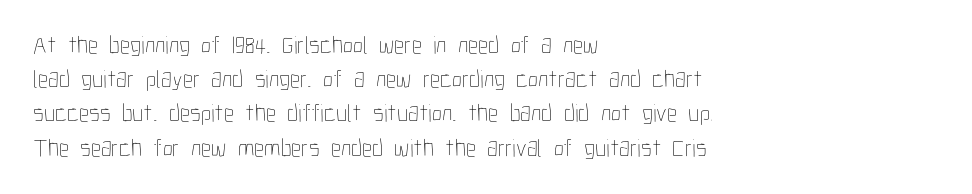
The image shows 25 px text type, upright; set left-aligned, normal line spacing (1.37x), normal letter spacing, not underlined.
